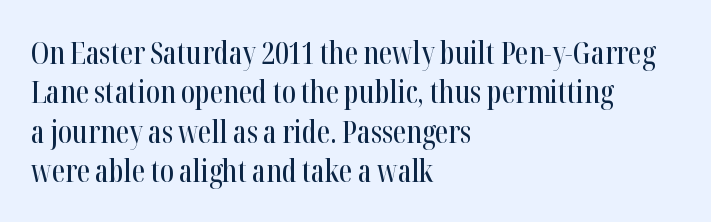
{"serif": "yes", "italic": "no", "width": "condensed", "stroke_contrast": "high", "x_height": "medium", "monospaced": "no", "underline": "no", "align": "left", "line_spacing": "normal", "line_spacing_ratio": 1.31, "letter_spacing": "normal", "letter_spacing_em": 0.0, "glyph_px": 30}
